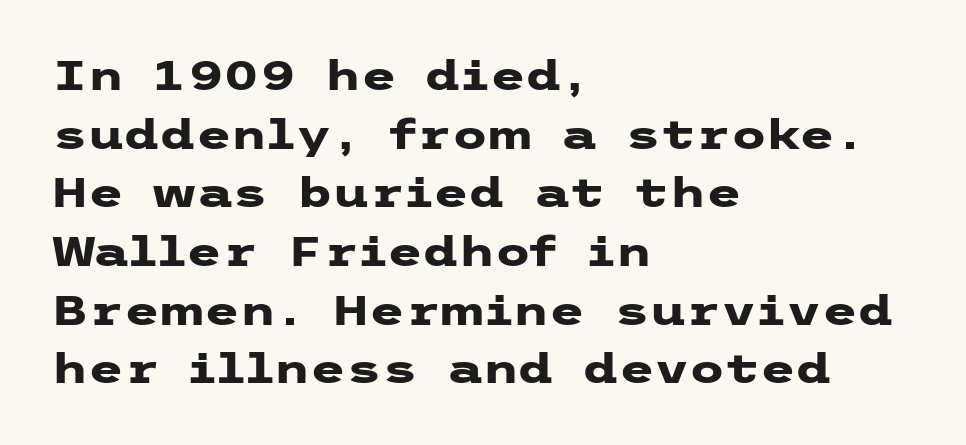
The image shows 41 px heavy, wide sans-serif type, upright; set left-aligned, normal line spacing (1.43x), normal letter spacing, not underlined; low stroke contrast and a medium x-height.
